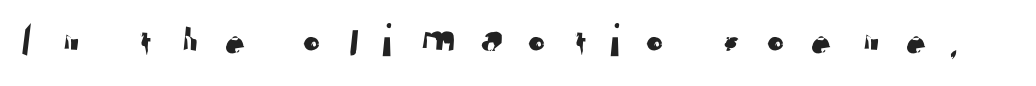
Note the varied advance widths — an 'i' is clearly narrower than an 'm'. Spacing between characters has been opened up far beyond the box default. Regarding serifs, this sample does without them. Beneath every word, the page is bare.
